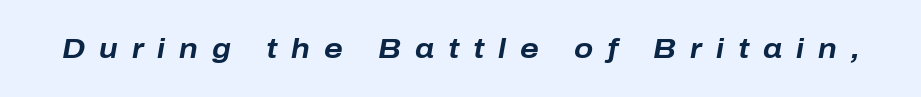
{"italic": "yes", "lean": "right", "slant_degrees": 10, "bold": "yes", "weight": "bold", "width": "normal", "stroke_contrast": "low", "x_height": "medium", "monospaced": "no", "underline": "no", "letter_spacing": "wide", "letter_spacing_em": 0.5, "glyph_px": 28}
